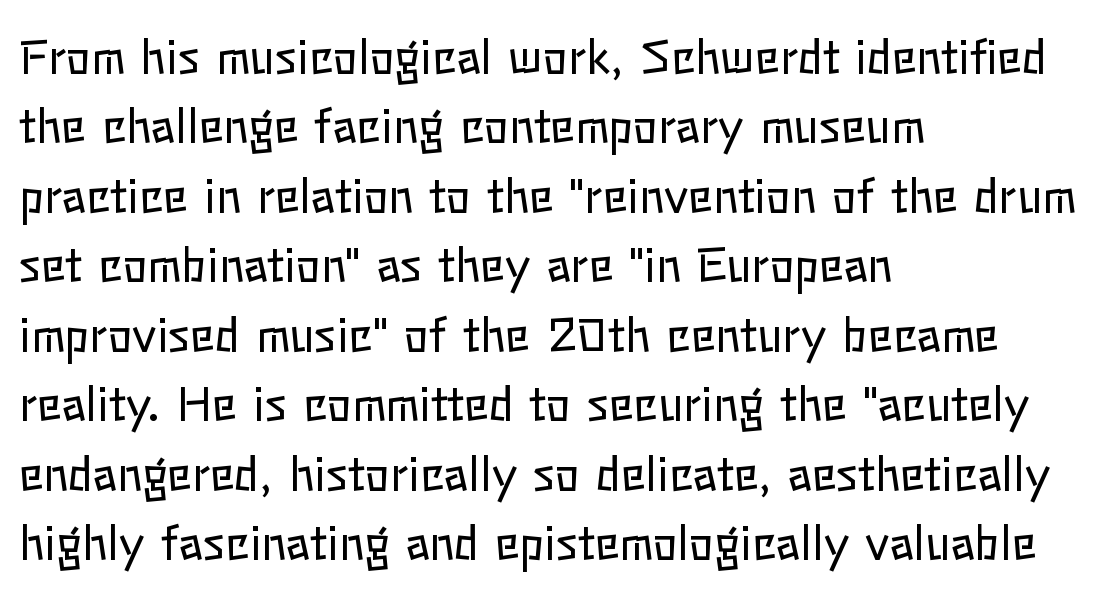
Layout note: lines flush left. The rendering uses a moderate line-height, typical for paragraphs. You could not count columns in this text — the font is proportionally spaced. Words appear dense and cohesive because spacing is normal.
